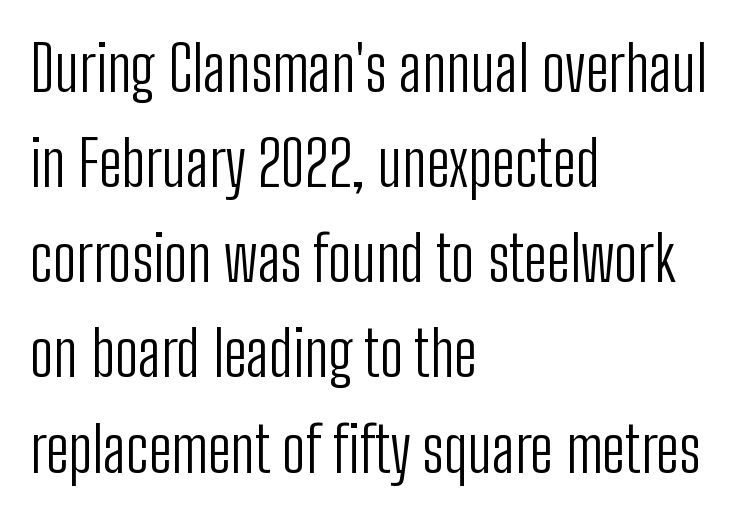
The image shows 63 px light, condensed sans-serif type, upright; set left-aligned, normal line spacing (1.51x), normal letter spacing, not underlined; low stroke contrast and a medium x-height.
